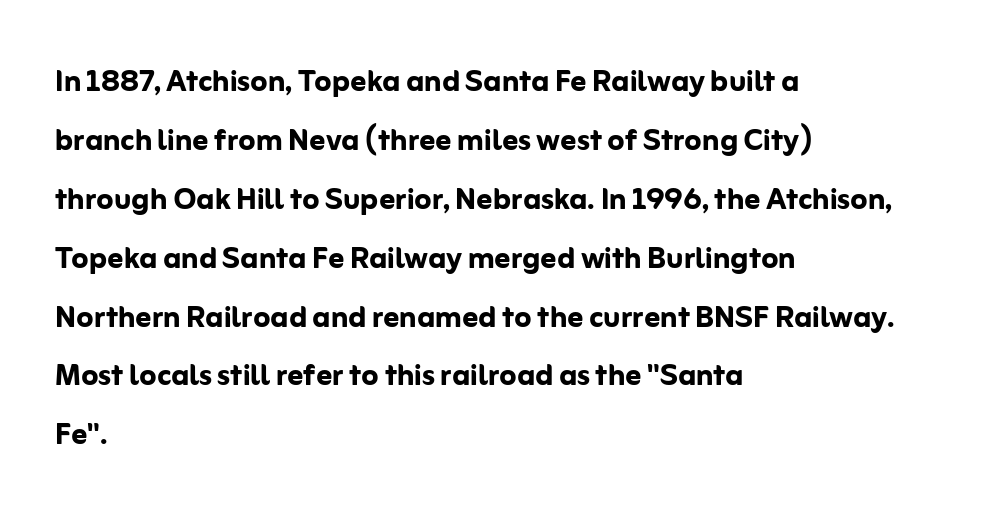
Unlike a traditional serif, this face leaves its strokes unadorned. Short note: letters normally spaced. The area under the type is left untouched. Look at the stroke-to-counter ratio: heavy, a bold. The letters advance in unequal steps, a hallmark of proportional type. Posture: straight, roman, zero tilt.
